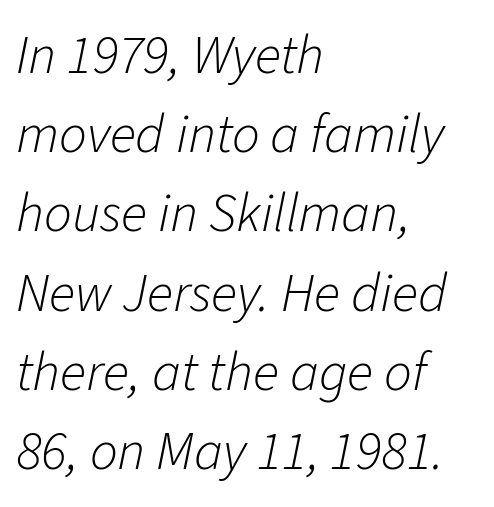
The image shows 55 px light type, italic (leaning right); set left-aligned, normal line spacing (1.44x), normal letter spacing, not underlined; low stroke contrast and a medium x-height.
